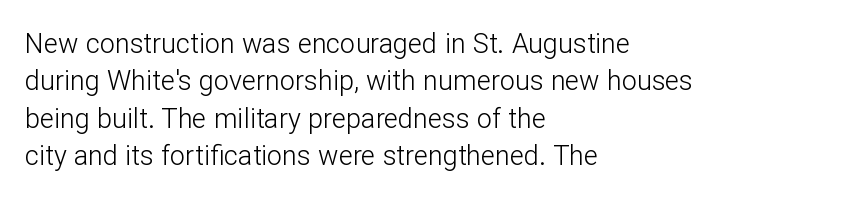
{"italic": "no", "bold": "no", "underline": "no", "align": "left", "line_spacing": "normal", "line_spacing_ratio": 1.38, "letter_spacing": "normal", "letter_spacing_em": 0.0, "glyph_px": 27}
